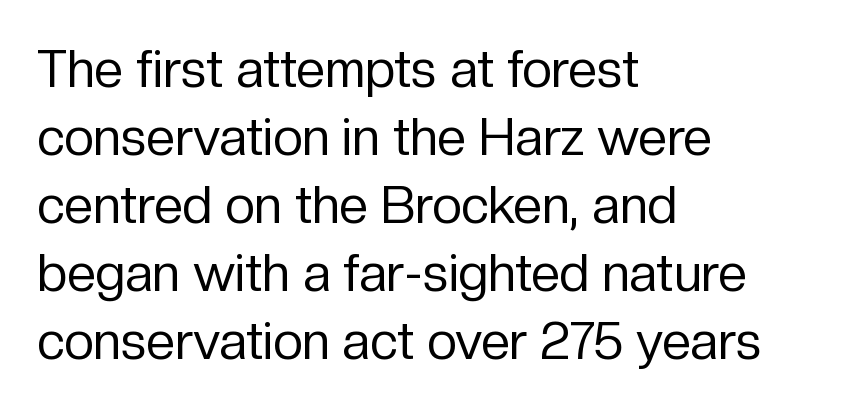
The image shows 52 px regular-weight sans-serif type, upright; set left-aligned, normal line spacing (1.31x), normal letter spacing, not underlined; low stroke contrast and a medium x-height.
